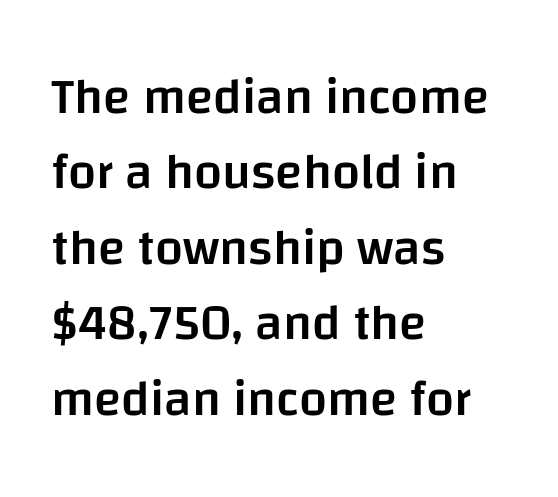
Proportional: the letters do not fall into vertical columns. How are the letters spaced? Ordinarily, with no added tracking. Each letter's strokes conclude bluntly, with no projecting serifs. The glyphs are unaccompanied by any horizontal stroke below them.
